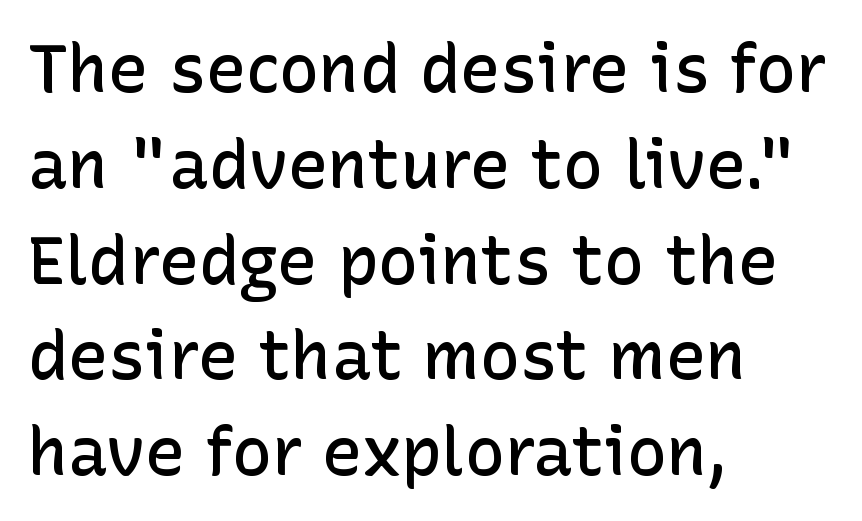
A typesetter would label this face a sans. Designer's note — italics off, roman on. Letter spacing: default. The strokes are fattened partway — semibold, not bold. Reading down the block, your eye returns to a fixed left position each line. Letters rest on an invisible, unmarked baseline.
